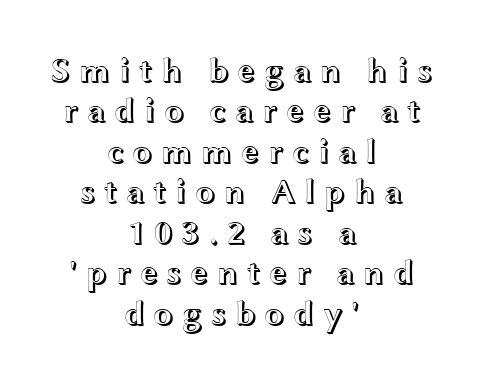
Q: Is the text italic (slanted)? A: No, it is upright.
Q: Is the text underlined? A: No.
Q: How is the paragraph aligned? A: Centered.
Q: Is the spacing between letters normal or unusually wide? A: Unusually wide.
Q: Width (condensed, normal, or wide)? A: Wide.
Q: x-height? A: Medium.
Q: Monospaced? A: No.
